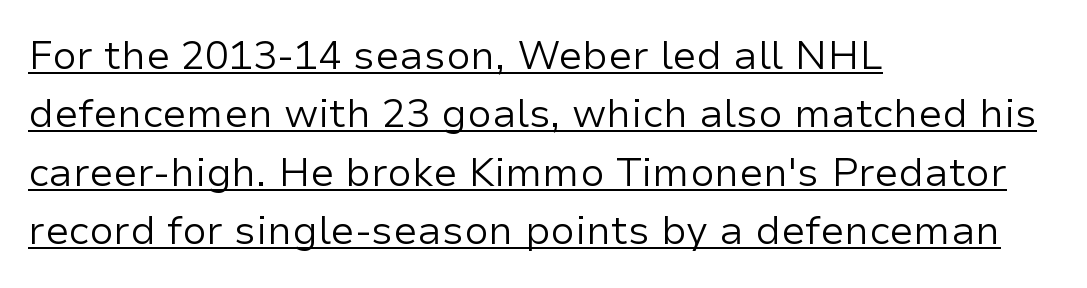
Q: Is the text bold? A: No.
Q: Is the text italic (slanted)? A: No, it is upright.
Q: Is the typeface a serif or a sans-serif typeface? A: Sans-serif.
Q: Is the text underlined? A: Yes.
Q: How is the paragraph aligned? A: Left-aligned.
Q: Is the spacing between letters normal or unusually wide? A: Normal.
Q: Is the spacing between lines tight, normal or loose? A: Normal.
Q: Width (condensed, normal, or wide)? A: Normal.
Q: Stroke contrast? A: Low.
Q: x-height? A: Medium.
Q: Monospaced? A: No.
